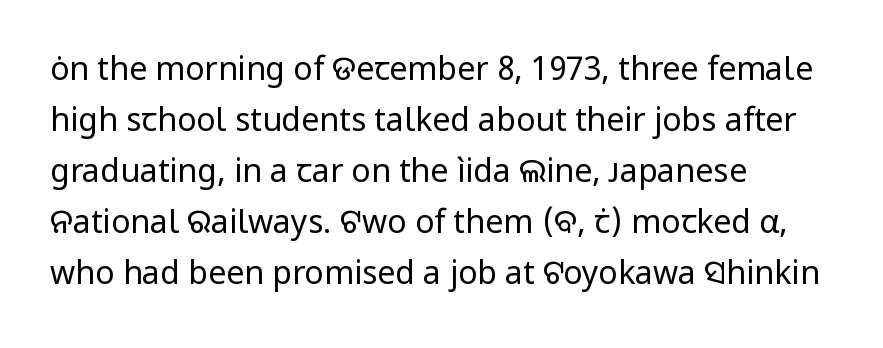
{"serif": "no", "italic": "no", "bold": "no", "weight": "regular", "width": "normal", "stroke_contrast": "low", "x_height": "medium", "monospaced": "no", "underline": "no", "align": "left", "line_spacing": "normal", "line_spacing_ratio": 1.59, "letter_spacing": "normal", "letter_spacing_em": 0.0, "glyph_px": 32}
